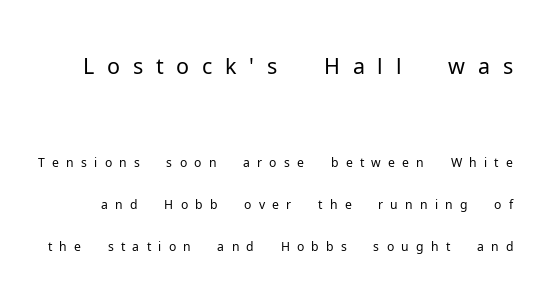
The image shows 44 px light sans-serif type, upright; set normal line spacing (1.68x), unusually wide letter spacing (+0.29 em), not underlined; the first (top) block is 1.76x larger; low stroke contrast and a medium x-height.
